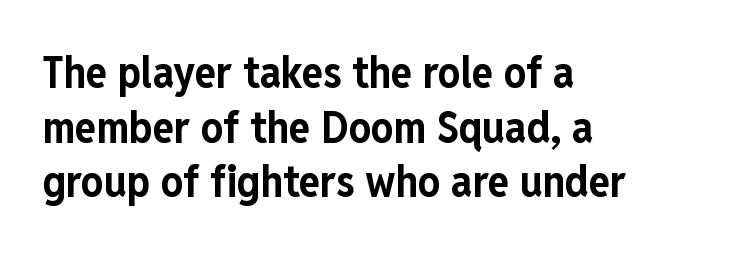
Q: Is the text bold? A: Yes.
Q: Is the text italic (slanted)? A: No, it is upright.
Q: Is the typeface a serif or a sans-serif typeface? A: Sans-serif.
Q: Is the text underlined? A: No.
Q: How is the paragraph aligned? A: Left-aligned.
Q: Is the spacing between letters normal or unusually wide? A: Normal.
Q: Width (condensed, normal, or wide)? A: Condensed.
Q: Stroke contrast? A: Low.
Q: x-height? A: Medium.
Q: Monospaced? A: No.
